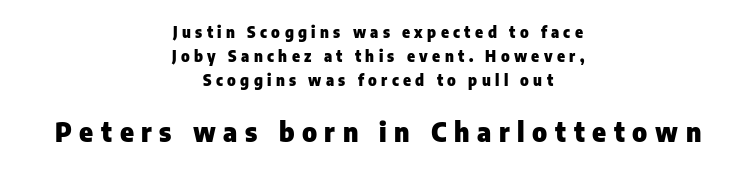
{"italic": "no", "bold": "yes", "underline": "no", "align": "center", "line_spacing": "normal", "line_spacing_ratio": 1.6, "letter_spacing": "wide", "letter_spacing_em": 0.29, "larger_block": "second", "size_ratio": 1.73, "glyph_px": 26}
